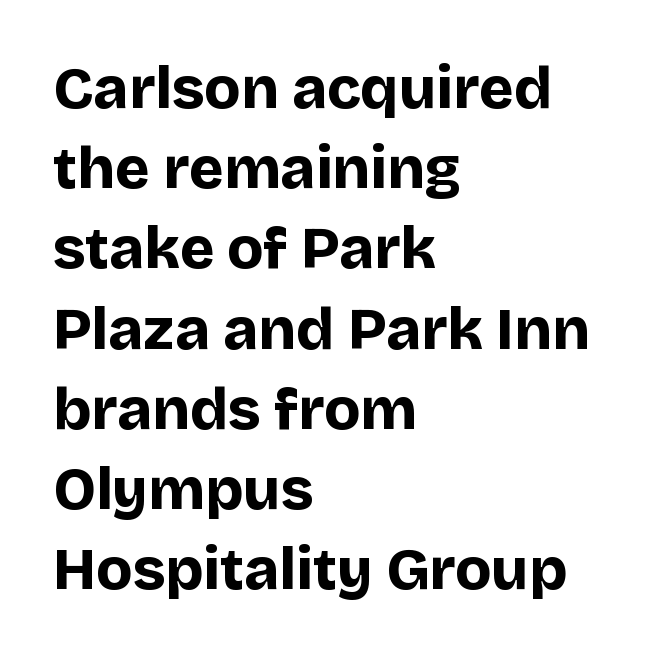
{"serif": "no", "italic": "no", "bold": "yes", "weight": "bold", "width": "normal", "stroke_contrast": "low", "x_height": "large", "monospaced": "no", "underline": "no", "align": "left", "line_spacing": "normal", "line_spacing_ratio": 1.36, "letter_spacing": "normal", "letter_spacing_em": 0.0, "glyph_px": 59}
